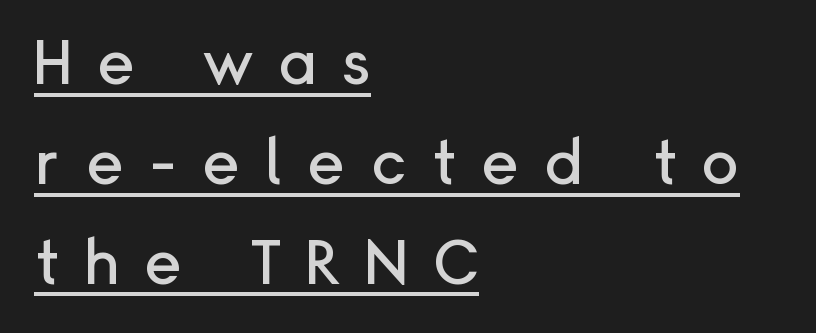
Q: Is the text italic (slanted)? A: No, it is upright.
Q: Is the typeface a serif or a sans-serif typeface? A: Sans-serif.
Q: Is the text underlined? A: Yes.
Q: How is the paragraph aligned? A: Left-aligned.
Q: Is the spacing between letters normal or unusually wide? A: Unusually wide.
Q: Is the spacing between lines tight, normal or loose? A: Normal.
Q: Width (condensed, normal, or wide)? A: Normal.
Q: Stroke contrast? A: Low.
Q: x-height? A: Medium.
Q: Monospaced? A: No.
